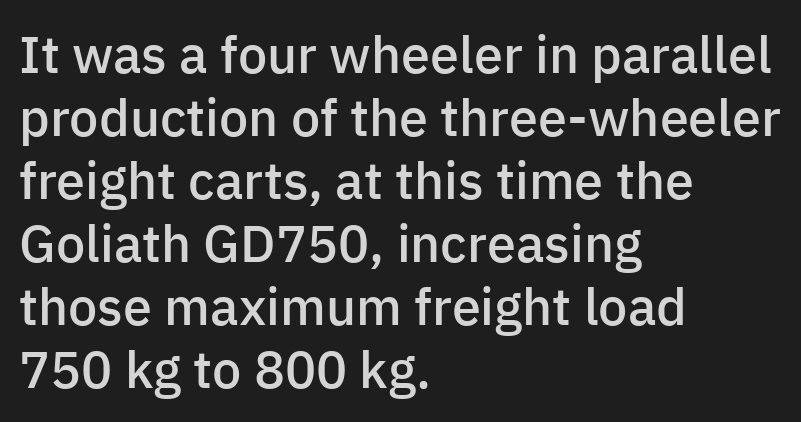
Q: Is the text bold? A: Semi-bold.
Q: Is the text italic (slanted)? A: No, it is upright.
Q: Is the typeface a serif or a sans-serif typeface? A: Sans-serif.
Q: Is the text underlined? A: No.
Q: How is the paragraph aligned? A: Left-aligned.
Q: Is the spacing between letters normal or unusually wide? A: Normal.
Q: Width (condensed, normal, or wide)? A: Normal.
Q: Stroke contrast? A: Low.
Q: x-height? A: Medium.
Q: Monospaced? A: No.
